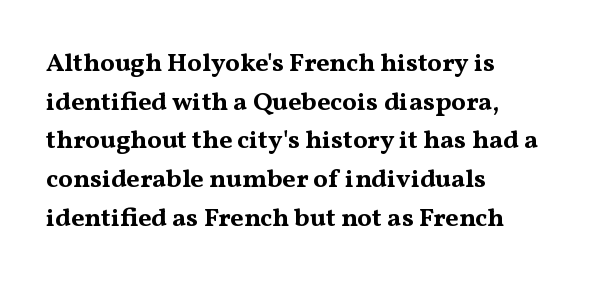
Q: Is the text bold? A: Yes.
Q: Is the text italic (slanted)? A: No, it is upright.
Q: Is the text underlined? A: No.
Q: How is the paragraph aligned? A: Left-aligned.
Q: Is the spacing between letters normal or unusually wide? A: Normal.
Q: Is the spacing between lines tight, normal or loose? A: Normal.
